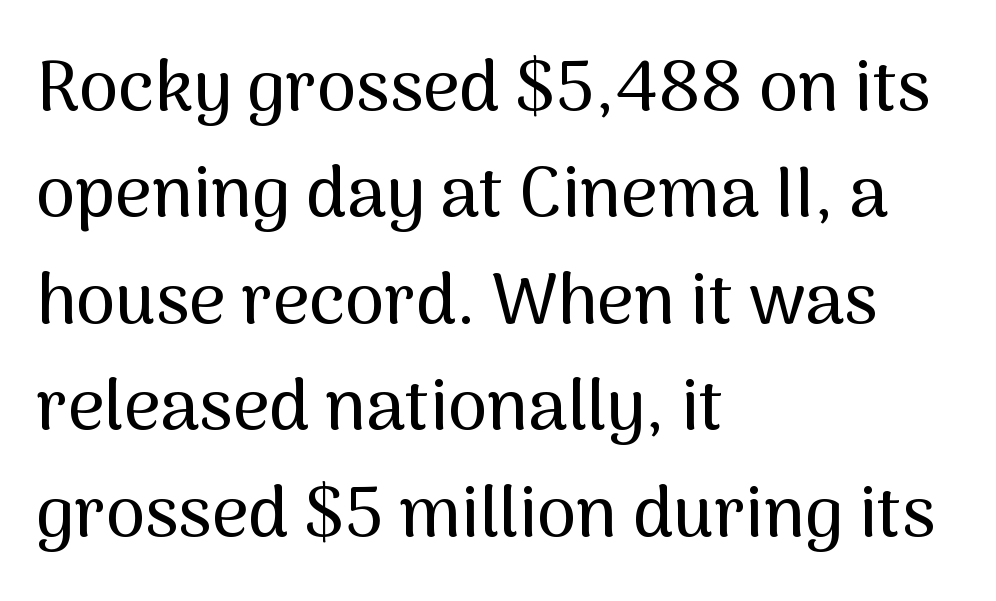
{"serif": "no", "italic": "no", "width": "normal", "stroke_contrast": "medium", "x_height": "medium", "monospaced": "no", "underline": "no", "align": "left", "line_spacing": "normal", "line_spacing_ratio": 1.5, "letter_spacing": "normal", "letter_spacing_em": 0.0, "glyph_px": 71}
